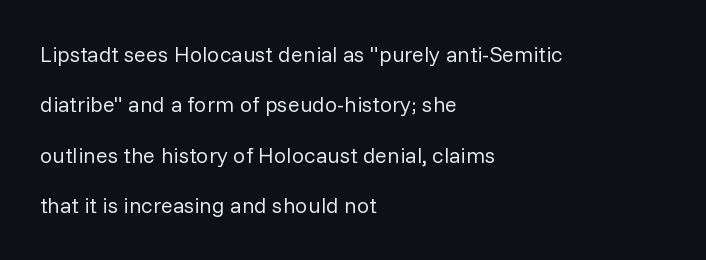
Tracking value appears to be zero — textbook default spacing. Alignment: flush left. Weight: in the light-to-regular range. Line spacing here is loose.
